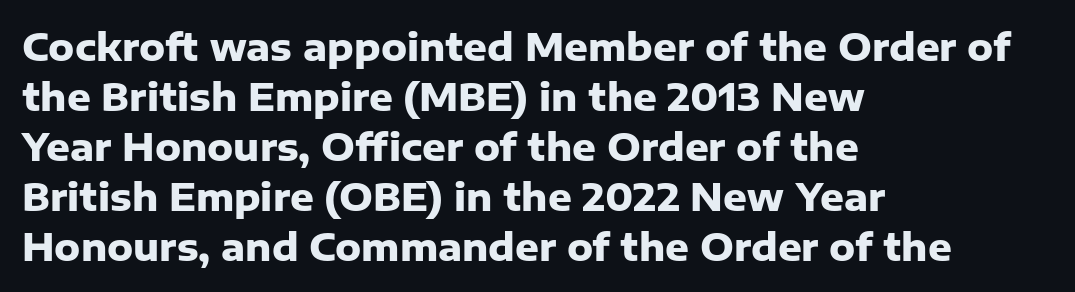
{"serif": "no", "italic": "no", "bold": "yes", "weight": "heavy", "width": "normal", "stroke_contrast": "low", "x_height": "medium", "monospaced": "no", "underline": "no", "align": "left", "line_spacing": "normal", "line_spacing_ratio": 1.35, "letter_spacing": "normal", "letter_spacing_em": 0.0, "glyph_px": 37}
